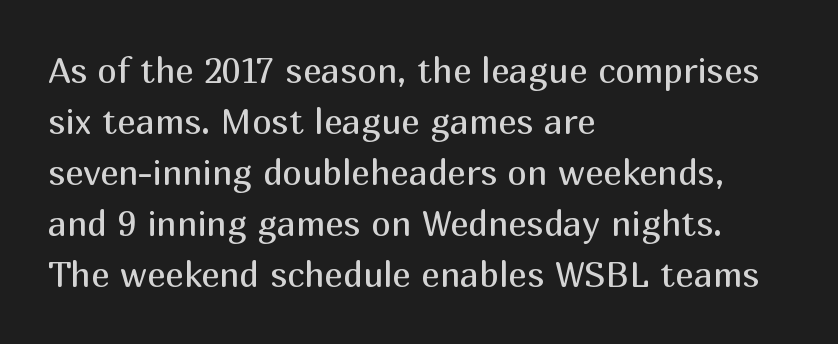
The image shows 35 px regular-weight sans-serif type, upright; set left-aligned, normal line spacing (1.46x), normal letter spacing, not underlined; medium stroke contrast and a medium x-height.
